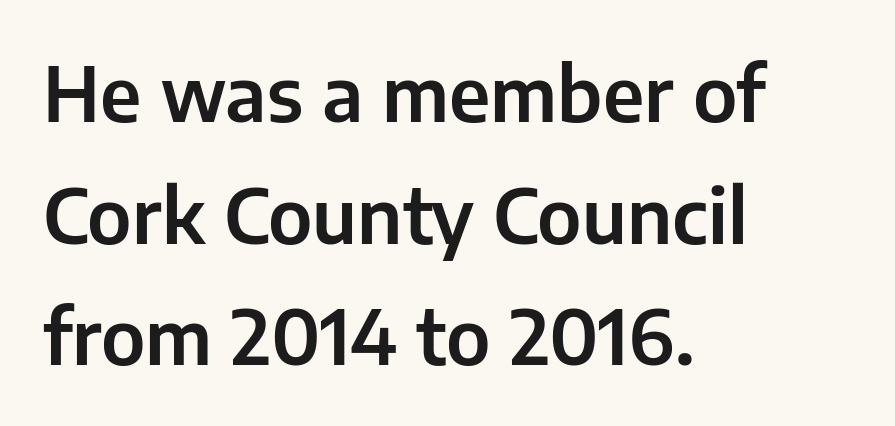
The image shows 76 px sans-serif type, upright; set left-aligned, normal line spacing (1.6x), normal letter spacing, not underlined; low stroke contrast and a medium x-height.
